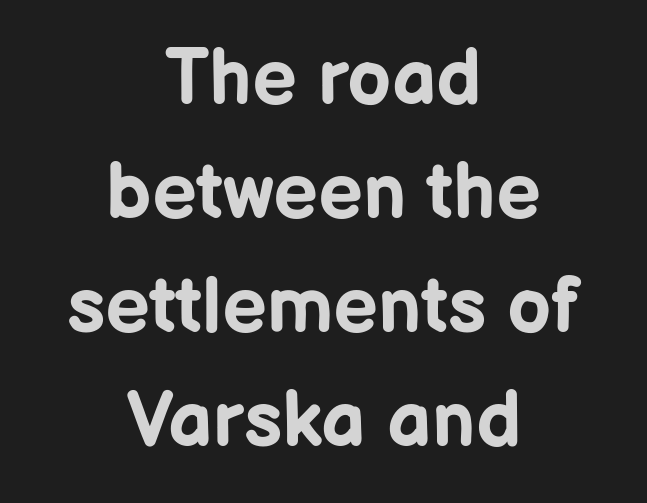
{"serif": "no", "italic": "no", "bold": "yes", "weight": "bold", "width": "normal", "stroke_contrast": "low", "x_height": "medium", "monospaced": "no", "underline": "no", "align": "center", "line_spacing": "normal", "line_spacing_ratio": 1.46, "letter_spacing": "normal", "letter_spacing_em": 0.0, "glyph_px": 78}
